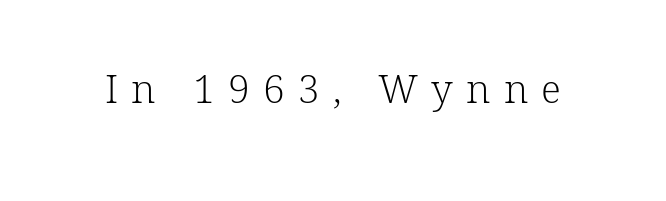
Character widths vary here, with narrow letters taking less room than wide ones. The text was rendered using a seriffed face with decorative stroke endings. The cut favours lightness, reaching ordinary text weight at its darkest. Posture: upright roman. The string is rendered with underlining switched off. These lines have a slow, spaced-out rhythm from letter to letter.
